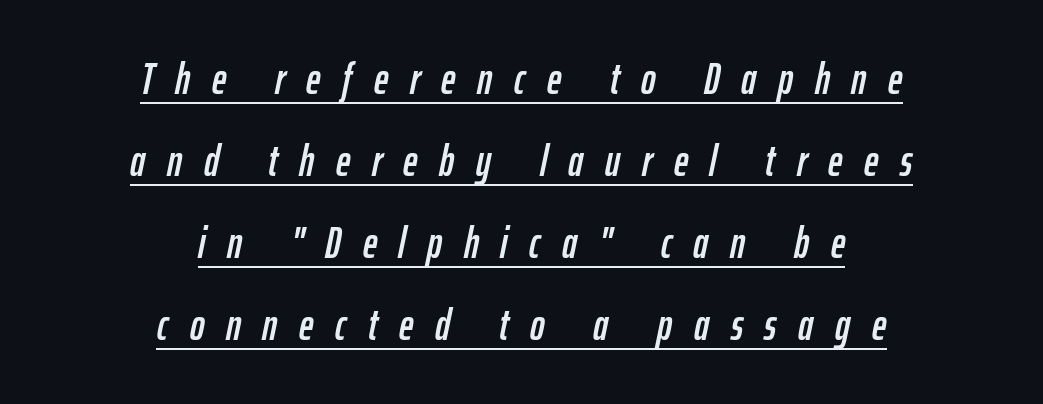
{"italic": "yes", "lean": "right", "slant_degrees": 12, "width": "condensed", "stroke_contrast": "low", "x_height": "medium", "monospaced": "no", "underline": "yes", "align": "center", "line_spacing_ratio": 1.86, "letter_spacing": "wide", "letter_spacing_em": 0.49, "glyph_px": 44}
